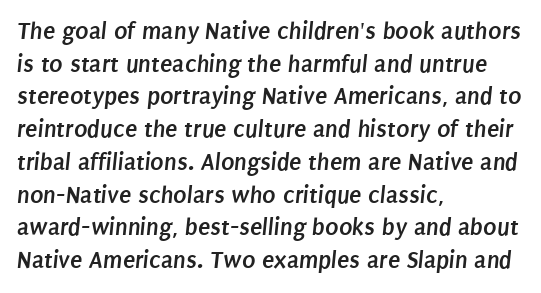
Letter spacing: default. The font is running at its bold setting. The rows are spaced the way most documents space them. Only glyphs here, with clear space below each row.
